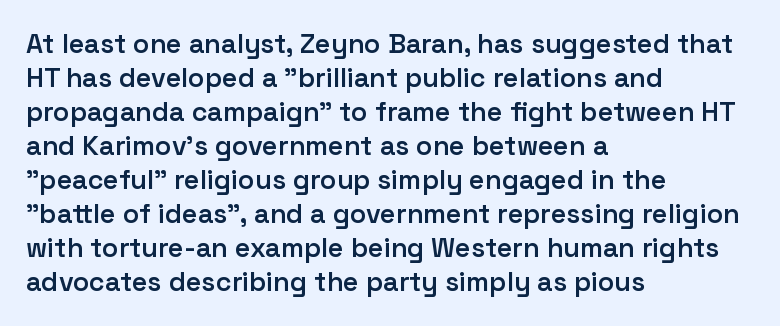
The type sits square on the baseline with zero lean. A clean baseline with only descenders dipping below it. This sample is left-justified, so line endings fall wherever the words run out. Characters follow at the spacing the type designer built in. The font is running at a semibold setting, under full bold. This block has exactly the height ordinary leading produces.
